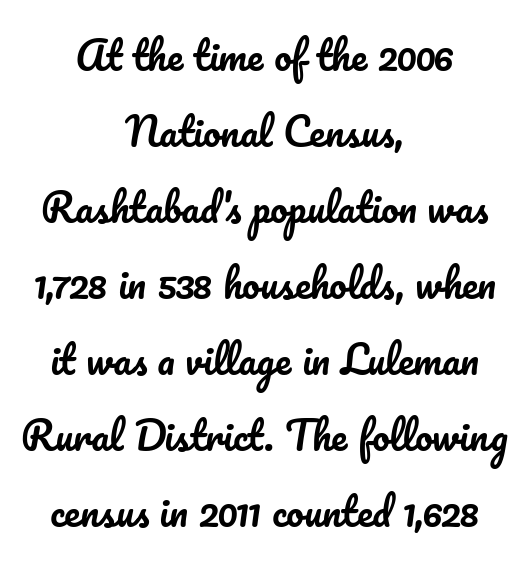
Looks like regular typesetting: each glyph gets only the width it needs. Vertical spacing — loose. Layout note: lines centered. The letters sit at their default tracking, neither squeezed nor spread. Glance below the letters and you will spot only blank space.
